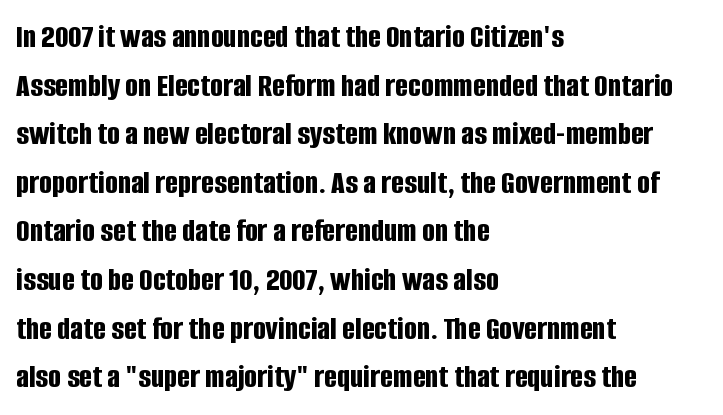
Short note: letters normally spaced. The glyphs in this specimen are sans serif. The glyphs have the mass of a bold cut. Letters rest on an invisible, unmarked baseline. Every row of glyphs begins at an identical x-position on the left.
